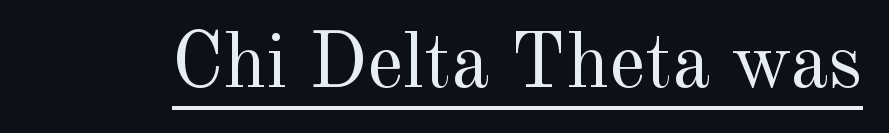
Every character sits straight up, as roman type does. These lines are rendered in a variable-pitch font. Bold? No — there's no thickening of the strokes. Short note: letters normally spaced. Small tapered or slab feet sit at the stroke ends, so this counts as serif.
